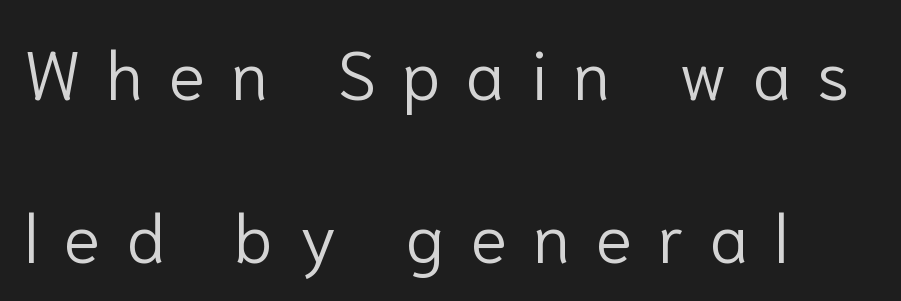
{"serif": "no", "italic": "no", "bold": "no", "weight": "light", "width": "normal", "stroke_contrast": "low", "x_height": "medium", "monospaced": "no", "underline": "no", "align": "left", "line_spacing": "loose", "line_spacing_ratio": 2.39, "letter_spacing": "wide", "letter_spacing_em": 0.38, "glyph_px": 68}
